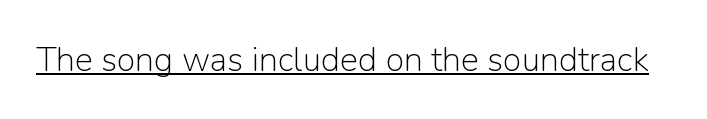
The image shows 34 px light sans-serif type, upright; set normal letter spacing, underlined; low stroke contrast and a medium x-height.
